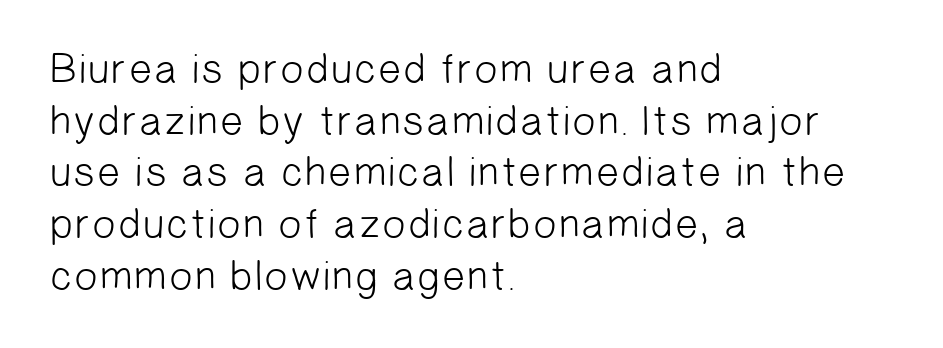
Q: Is the text bold? A: No.
Q: Is the typeface a serif or a sans-serif typeface? A: Sans-serif.
Q: Is the text underlined? A: No.
Q: How is the paragraph aligned? A: Left-aligned.
Q: Is the spacing between letters normal or unusually wide? A: Normal.
Q: Width (condensed, normal, or wide)? A: Normal.
Q: Stroke contrast? A: Low.
Q: x-height? A: Medium.
Q: Monospaced? A: No.
